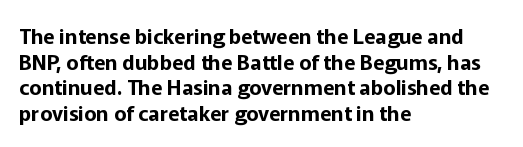
Line beginnings align vertically; line endings do not. Posture: vertical. A typesetter would call this zero additional tracking. The baseline area is clear.
